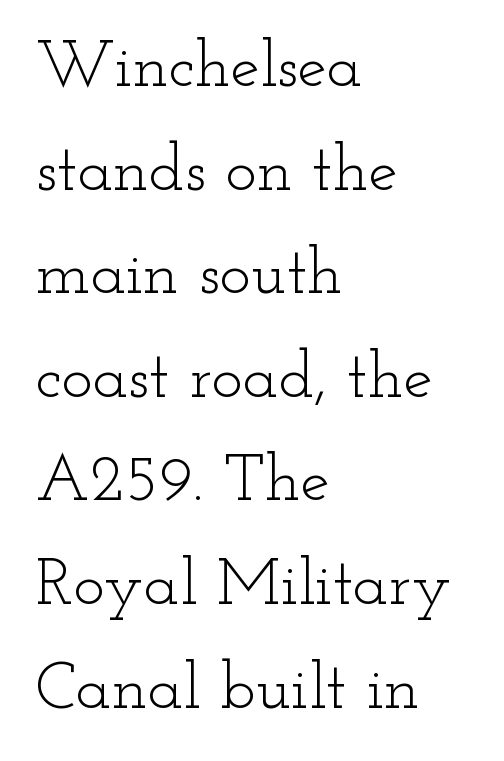
Q: Is the text bold? A: No.
Q: Is the text italic (slanted)? A: No, it is upright.
Q: Is the typeface a serif or a sans-serif typeface? A: Serif.
Q: Is the text underlined? A: No.
Q: How is the paragraph aligned? A: Left-aligned.
Q: Is the spacing between letters normal or unusually wide? A: Normal.
Q: Is the spacing between lines tight, normal or loose? A: Normal.
Q: Width (condensed, normal, or wide)? A: Wide.
Q: Stroke contrast? A: Low.
Q: x-height? A: Small.
Q: Monospaced? A: No.
